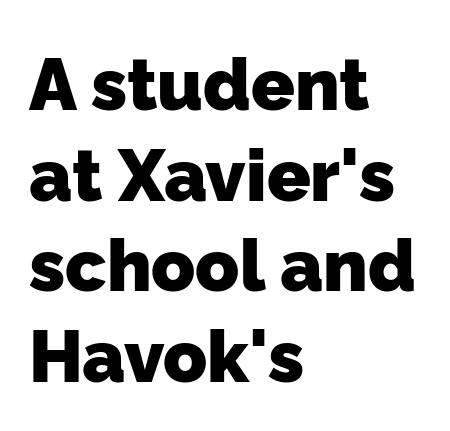
The image shows 72 px heavy sans-serif type; set left-aligned, normal line spacing (1.26x), normal letter spacing, not underlined; low stroke contrast and a medium x-height.
